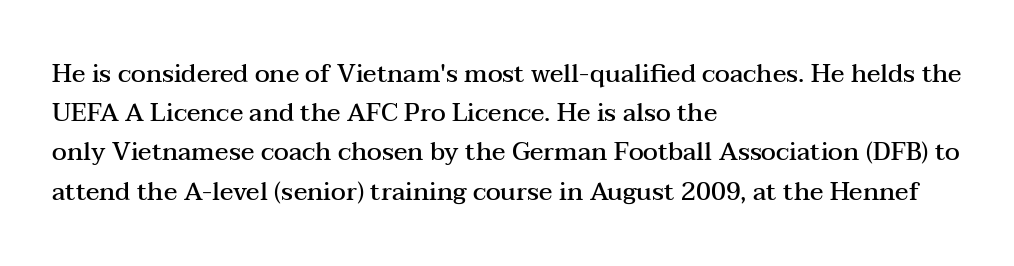
Q: Is the text bold? A: Semi-bold.
Q: Is the text italic (slanted)? A: No, it is upright.
Q: Is the text underlined? A: No.
Q: How is the paragraph aligned? A: Left-aligned.
Q: Is the spacing between letters normal or unusually wide? A: Normal.
Q: Is the spacing between lines tight, normal or loose? A: Normal.
